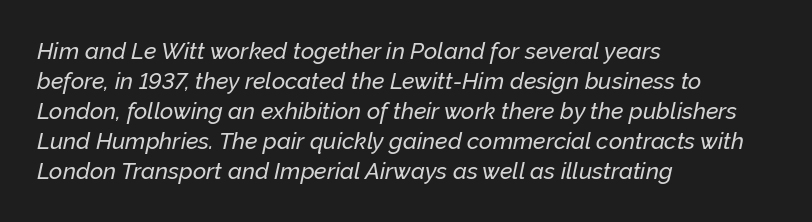
Standard letterfit; no display-style spreading of the glyphs. Is the block centered? No — it sits flush against the left margin. It's the slanting kind of type. How would I describe the line gaps? Plain and ordinary.
